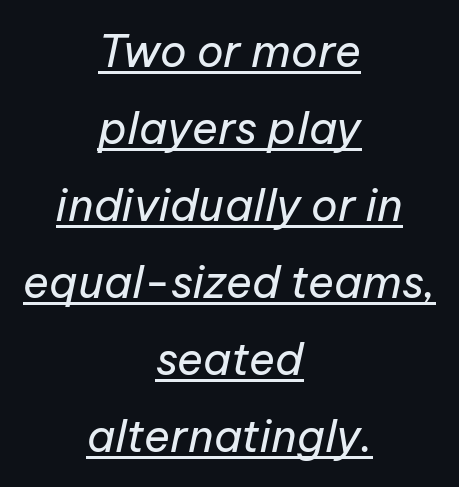
Casual observation: everything's sitting right in the middle. Compared with typical body copy, the letter spacing here is the same. Yep, that's italic — everything's leaning. This sample has the flowing, uneven cadence of proportional lettering. Each stroke keeps to a modest, everyday thickness or less. In designer terms, the underline attribute is active on this setting.
